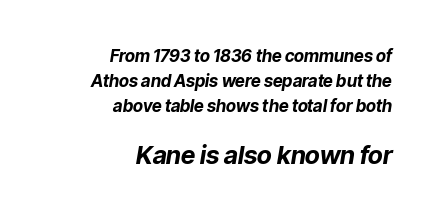
Q: Is the text bold? A: Yes.
Q: Is the text italic (slanted)? A: Yes, it leans right by about 9 degrees.
Q: Is the text underlined? A: No.
Q: How is the paragraph aligned? A: Right-aligned.
Q: Is the spacing between letters normal or unusually wide? A: Normal.
Q: Is the spacing between lines tight, normal or loose? A: Normal.
Q: Which block of text is set in a larger size, the first (top) or the second (bottom)? A: The second (bottom) one.
